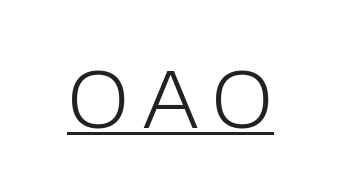
Q: Is the text bold? A: No.
Q: Is the text italic (slanted)? A: No, it is upright.
Q: Is the typeface a serif or a sans-serif typeface? A: Sans-serif.
Q: Is the text underlined? A: Yes.
Q: Width (condensed, normal, or wide)? A: Normal.
Q: Stroke contrast? A: Low.
Q: x-height? A: Medium.
Q: Monospaced? A: No.
